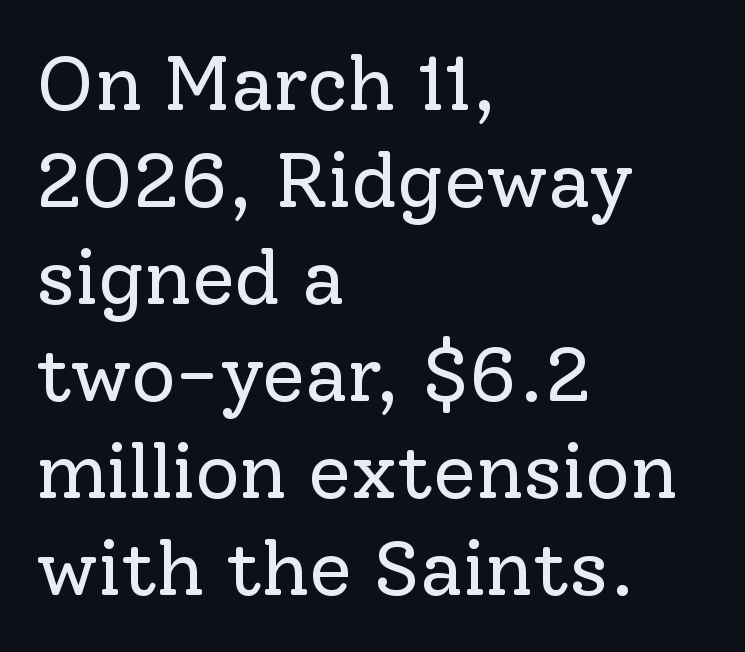
Q: Is the text bold? A: No.
Q: Is the text italic (slanted)? A: No, it is upright.
Q: Is the typeface a serif or a sans-serif typeface? A: Serif.
Q: Is the text underlined? A: No.
Q: How is the paragraph aligned? A: Left-aligned.
Q: Is the spacing between letters normal or unusually wide? A: Normal.
Q: Is the spacing between lines tight, normal or loose? A: Normal.
Q: Width (condensed, normal, or wide)? A: Normal.
Q: Stroke contrast? A: Low.
Q: x-height? A: Medium.
Q: Monospaced? A: No.
